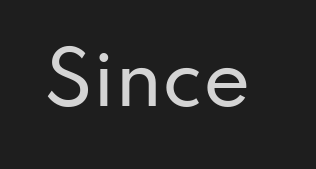
Q: Is the text italic (slanted)? A: No, it is upright.
Q: Is the typeface a serif or a sans-serif typeface? A: Sans-serif.
Q: Is the text underlined? A: No.
Q: Is the spacing between letters normal or unusually wide? A: Normal.
Q: Width (condensed, normal, or wide)? A: Normal.
Q: Stroke contrast? A: Low.
Q: x-height? A: Small.
Q: Monospaced? A: No.
